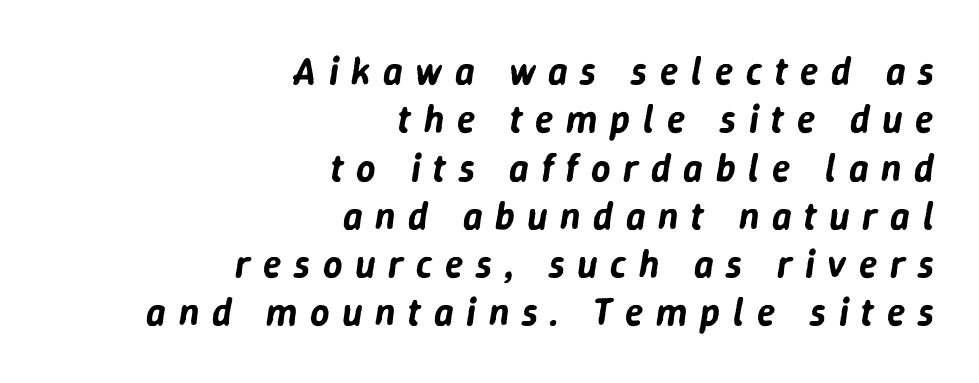
Q: Is the text italic (slanted)? A: Yes, it leans right by about 9 degrees.
Q: Is the text underlined? A: No.
Q: How is the paragraph aligned? A: Right-aligned.
Q: Is the spacing between letters normal or unusually wide? A: Unusually wide.
Q: Is the spacing between lines tight, normal or loose? A: Normal.
Q: Width (condensed, normal, or wide)? A: Normal.
Q: Stroke contrast? A: Low.
Q: x-height? A: Medium.
Q: Monospaced? A: No.
